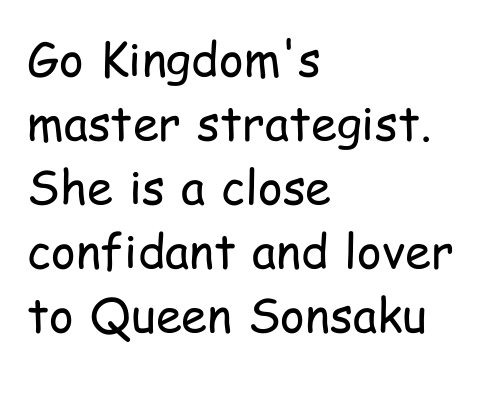
{"serif": "no", "italic": "no", "bold": "no", "weight": "regular", "width": "condensed", "stroke_contrast": "low", "x_height": "medium", "monospaced": "no", "underline": "no", "align": "left", "line_spacing": "normal", "line_spacing_ratio": 1.36, "letter_spacing": "normal", "letter_spacing_em": 0.0, "glyph_px": 47}
